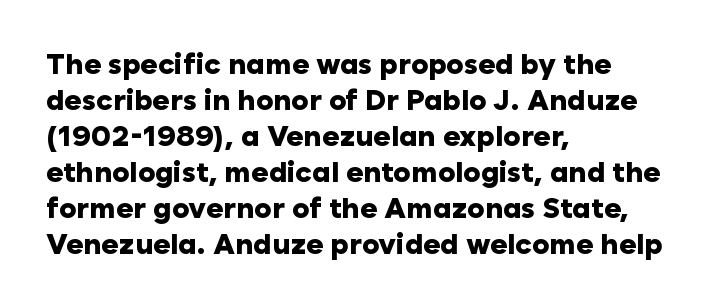
This is heavy type, rendered in bold. Observe the absence of serifs on each vertical stroke in this sample. The area under the type is left untouched. The letters stand straight up with perfectly vertical stems.
